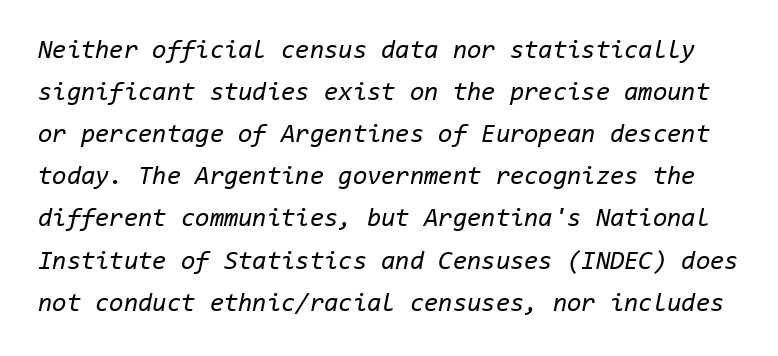
The image shows 26 px text type, italic (leaning right); set normal line spacing (1.62x), normal letter spacing, not underlined.
